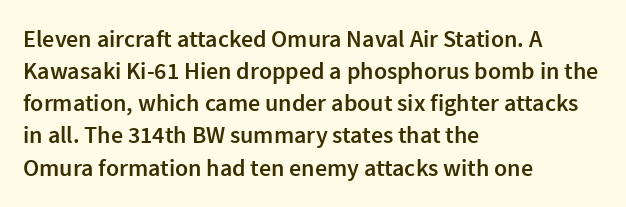
The image shows 24 px text type, upright; set left-aligned, normal line spacing (1.34x), normal letter spacing, not underlined.
